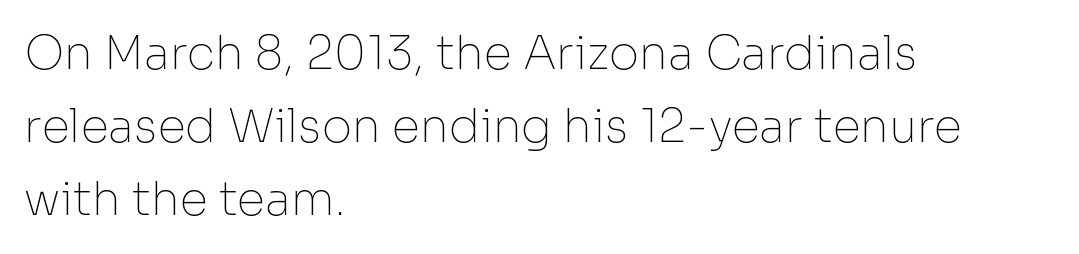
The image shows 46 px thin sans-serif type, upright; set left-aligned, normal line spacing (1.59x), normal letter spacing, not underlined; low stroke contrast and a medium x-height.
